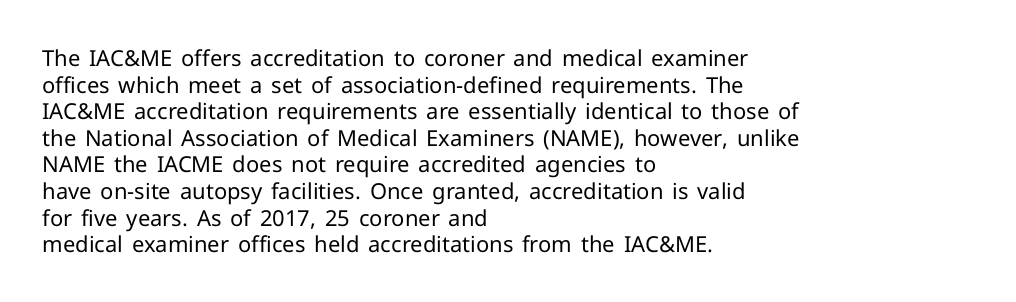
The face used here is rendered with its standard letterfit. The rag falls on the right side of this text block. The typeface has the unassuming heft of standard copy or less. Italic: no, the glyphs are upright roman.
